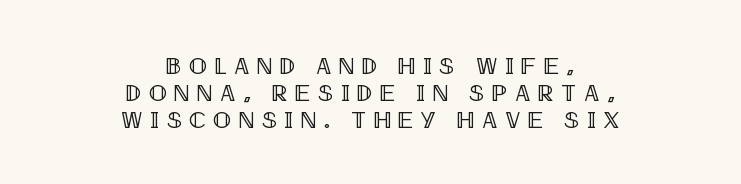
This is roman type, the default non-slanted kind. This rendering features lettering with no underline. The lines in this sample share a center point and differ in where they start and stop. Words appear elongated and porous because spacing is wide.
